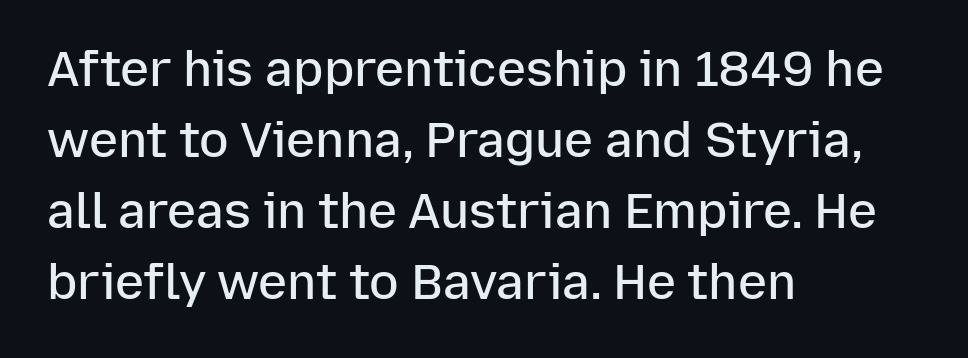
The image shows 49 px semibold sans-serif type, upright; set left-aligned, normal line spacing (1.45x), normal letter spacing, not underlined; low stroke contrast and a medium x-height.
